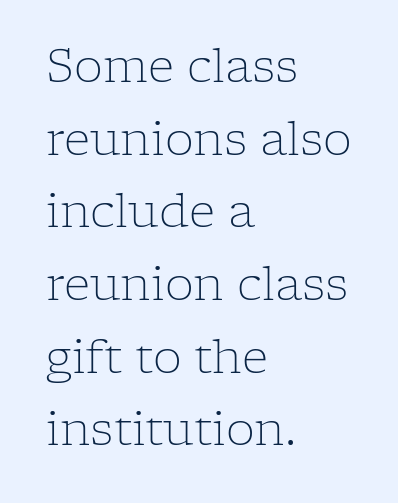
The image shows 46 px light serif type, upright; set left-aligned, normal line spacing (1.58x), normal letter spacing, not underlined; low stroke contrast and a medium x-height.
